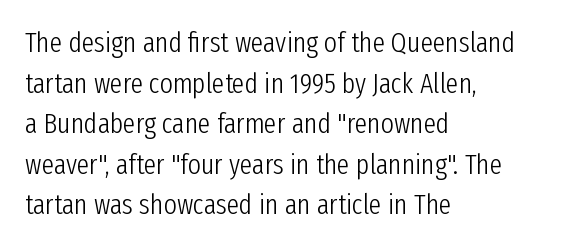
The image shows 28 px light, condensed sans-serif type, upright; set left-aligned, normal line spacing (1.45x), normal letter spacing, not underlined; low stroke contrast and a medium x-height.
